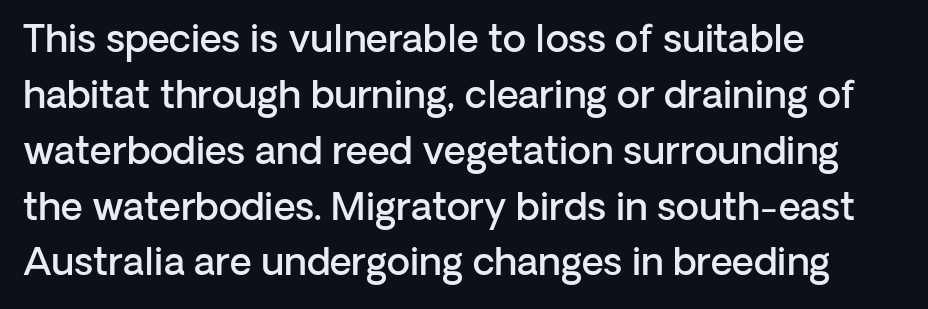
The image shows 38 px semibold sans-serif type, upright; set left-aligned, normal line spacing (1.47x), normal letter spacing, not underlined; low stroke contrast and a medium x-height.
